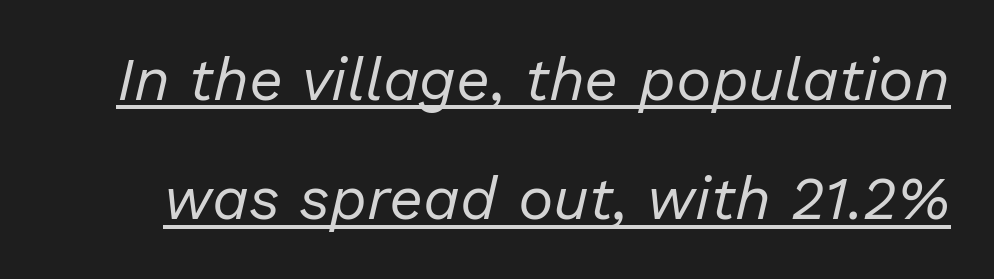
{"italic": "yes", "lean": "right", "slant_degrees": 13, "bold": "no", "weight": "regular", "width": "normal", "stroke_contrast": "low", "x_height": "medium", "monospaced": "no", "underline": "yes", "line_spacing": "loose", "line_spacing_ratio": 1.99, "letter_spacing": "normal", "letter_spacing_em": 0.0, "glyph_px": 60}
